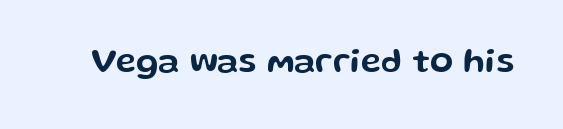
{"serif": "no", "italic": "no", "width": "wide", "stroke_contrast": "low", "x_height": "medium", "monospaced": "no", "underline": "no", "letter_spacing": "normal", "letter_spacing_em": 0.0, "glyph_px": 34}
